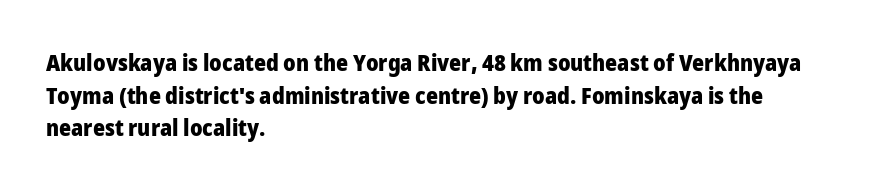
The image shows 23 px bold type, upright; set left-aligned, normal line spacing (1.42x), normal letter spacing, not underlined.
